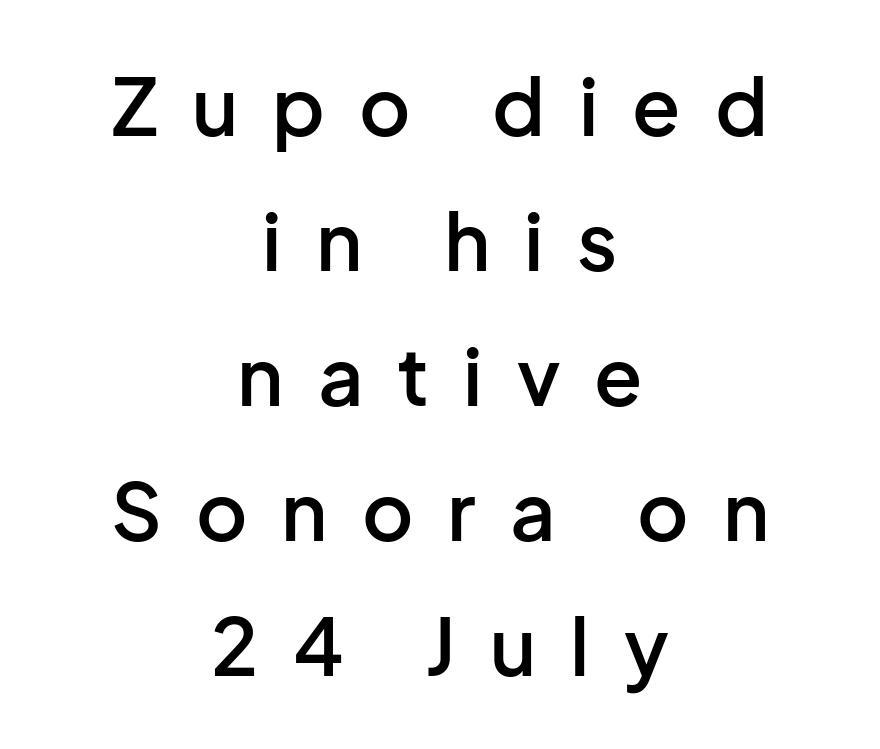
{"serif": "no", "italic": "no", "bold": "semi", "weight": "semibold", "width": "normal", "stroke_contrast": "low", "x_height": "medium", "monospaced": "no", "underline": "no", "align": "center", "line_spacing_ratio": 1.71, "letter_spacing": "wide", "letter_spacing_em": 0.43, "glyph_px": 79}
